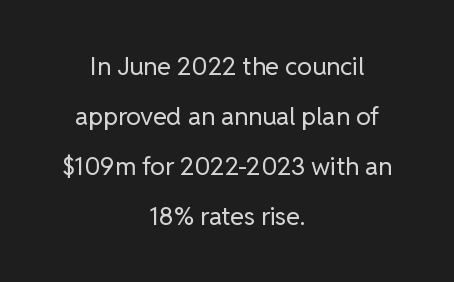
The type is set solid horizontally, with unmodified tracking. Where is the straight margin? There isn't one; the lines are centered. A clean baseline with only descenders dipping below it. Summary of vertical rhythm: relaxed, with wide interline spacing. Do the letters lean? They stand straight. Stroke mass is kept to a normal reading level or below.
